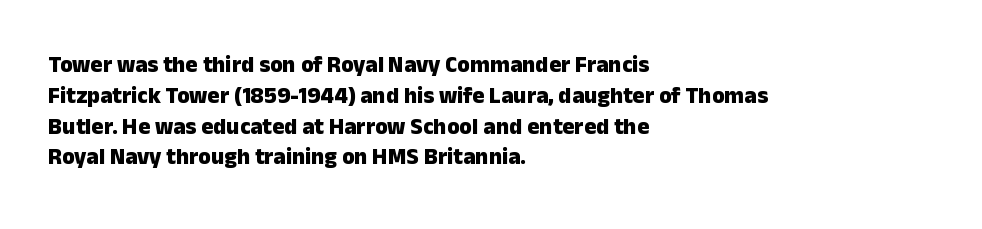
{"italic": "no", "bold": "yes", "underline": "no", "align": "left", "line_spacing": "normal", "line_spacing_ratio": 1.34, "letter_spacing": "normal", "letter_spacing_em": 0.0, "glyph_px": 23}
